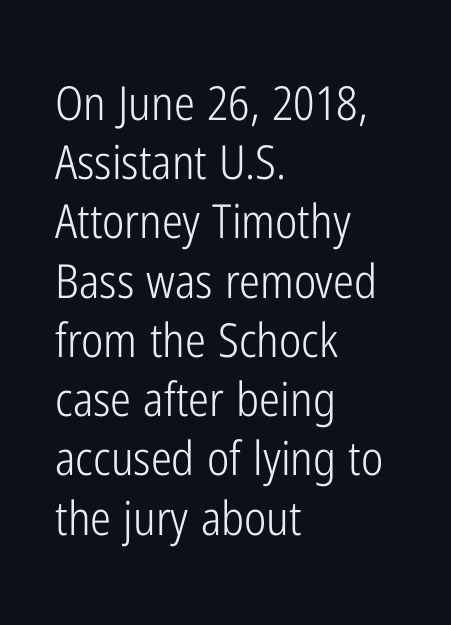
Tracking value appears to be zero — textbook default spacing. Stroke thickness stays within the range of a standard reading face or lighter. Designer's note — italics off, roman on. Each row of text sits above clean, open space. The passage shown is typed in a proportional face where columns would drift. Horizontal alignment here is leftward, the default for most running prose.
